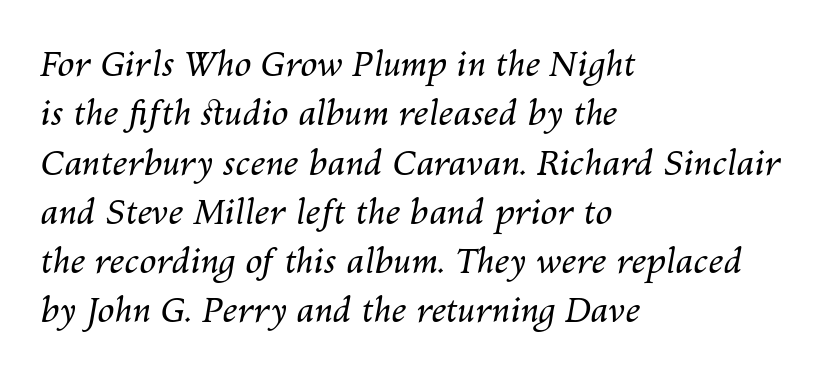
The image shows 34 px regular-weight type, italic (leaning right); set left-aligned, normal line spacing (1.45x), normal letter spacing, not underlined; medium stroke contrast and a medium x-height.
